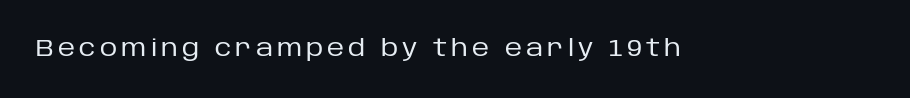
{"italic": "no", "bold": "no", "underline": "no", "glyph_px": 24}
